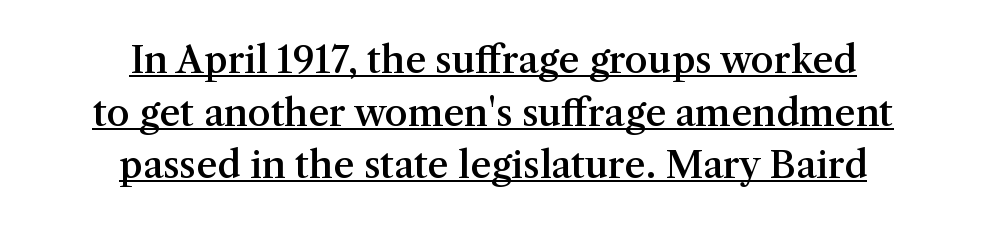
{"serif": "yes", "italic": "no", "bold": "semi", "weight": "semibold", "width": "normal", "stroke_contrast": "medium", "x_height": "medium", "monospaced": "no", "underline": "yes", "align": "center", "line_spacing": "normal", "line_spacing_ratio": 1.42, "letter_spacing": "normal", "letter_spacing_em": 0.0, "glyph_px": 37}
